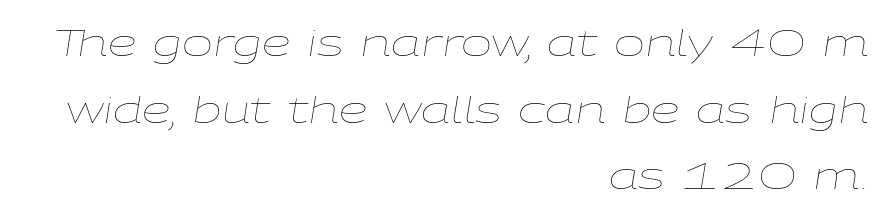
Q: Is the text bold? A: No.
Q: Is the text italic (slanted)? A: Yes, it leans right by about 9 degrees.
Q: Is the text underlined? A: No.
Q: How is the paragraph aligned? A: Right-aligned.
Q: Is the spacing between letters normal or unusually wide? A: Normal.
Q: Width (condensed, normal, or wide)? A: Wide.
Q: Stroke contrast? A: Low.
Q: x-height? A: Medium.
Q: Monospaced? A: No.
